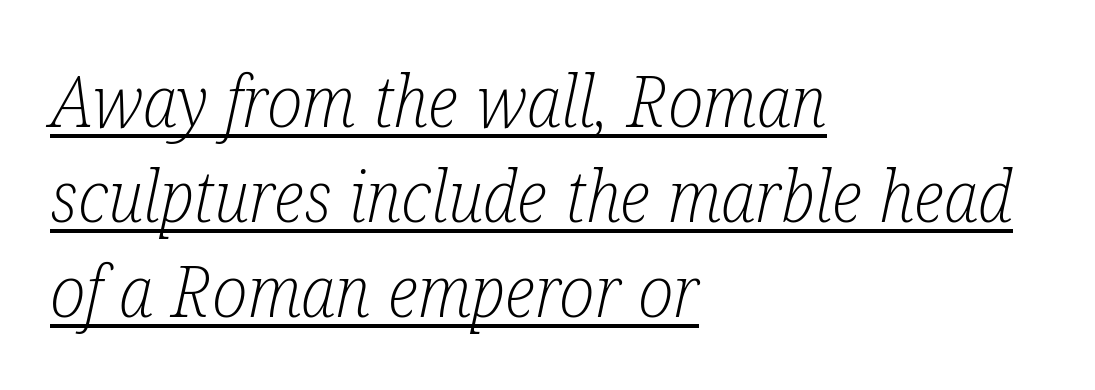
{"serif": "yes", "italic": "yes", "lean": "right", "slant_degrees": 12, "bold": "no", "weight": "light", "width": "condensed", "stroke_contrast": "low", "x_height": "medium", "monospaced": "no", "underline": "yes", "align": "left", "line_spacing": "normal", "line_spacing_ratio": 1.32, "letter_spacing": "normal", "letter_spacing_em": 0.0, "glyph_px": 72}
